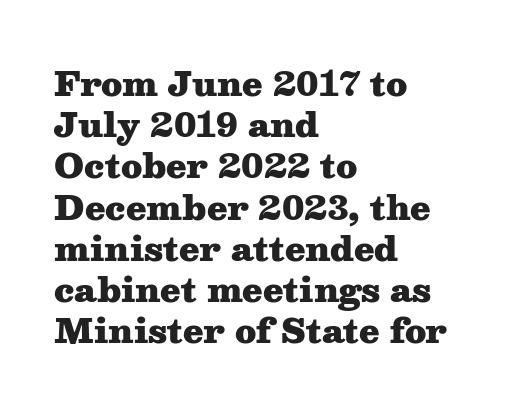
A clean baseline with only descenders dipping below it. Is there much room between lines? A standard amount, neither cramped nor airy. You could not count columns in this text — the font is proportionally spaced. Short and long lines alike share a common starting point at left. The passage shown is typeset with a serif family. The passage shown has conventional tracking throughout.
